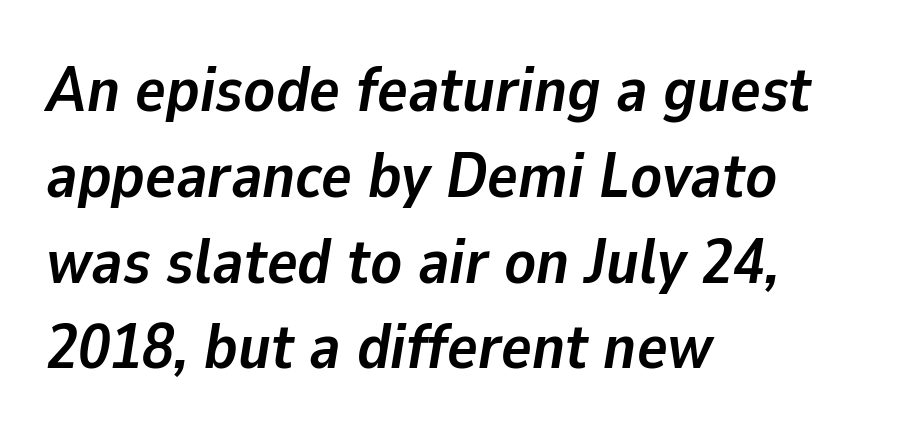
{"italic": "yes", "lean": "right", "slant_degrees": 9, "bold": "yes", "weight": "semibold", "width": "normal", "stroke_contrast": "low", "x_height": "medium", "monospaced": "no", "underline": "no", "align": "left", "line_spacing": "normal", "line_spacing_ratio": 1.34, "letter_spacing": "normal", "letter_spacing_em": 0.0, "glyph_px": 64}
